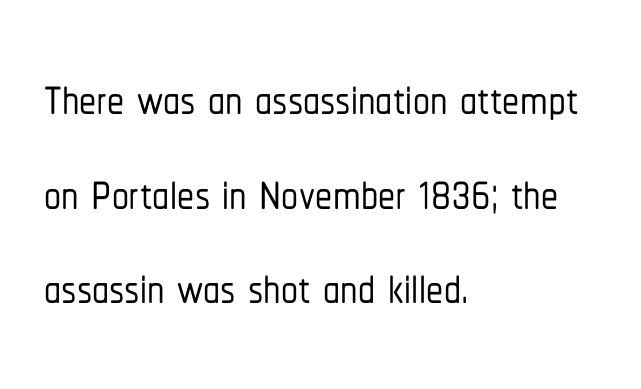
{"serif": "no", "italic": "no", "width": "condensed", "stroke_contrast": "low", "x_height": "medium", "monospaced": "no", "underline": "no", "align": "left", "line_spacing": "normal", "line_spacing_ratio": 1.39, "letter_spacing": "normal", "letter_spacing_em": 0.0, "glyph_px": 68}
